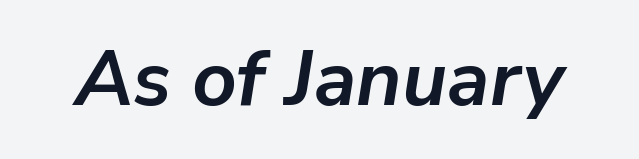
Plain, unruled lines of type. Notice how the stems are inclined rather than vertical — that's the hallmark of italics. Bold? Absolutely — the strokes are thick and heavy. The letterforms sit shoulder to shoulder at normal distance. Think of a printed novel: that variable character pitch is what you see here.
